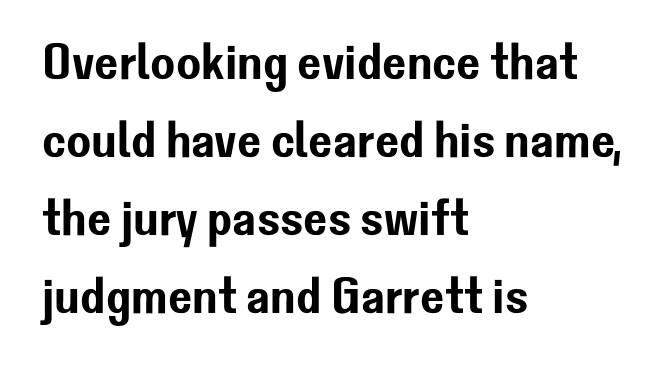
{"serif": "no", "italic": "no", "width": "normal", "stroke_contrast": "low", "x_height": "medium", "monospaced": "no", "underline": "no", "align": "left", "line_spacing": "normal", "line_spacing_ratio": 1.53, "letter_spacing": "normal", "letter_spacing_em": 0.0, "glyph_px": 51}
